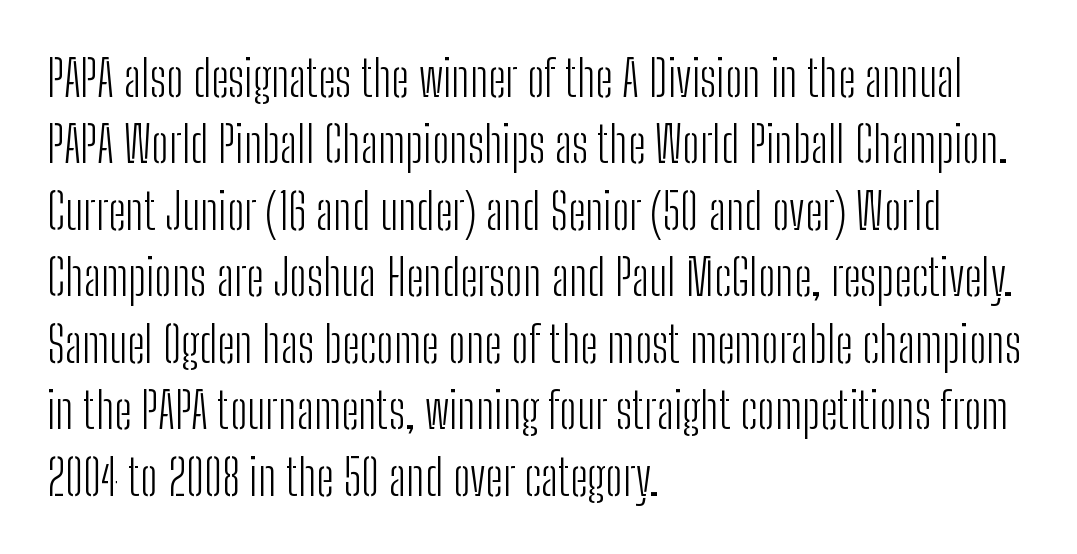
{"serif": "no", "italic": "no", "bold": "no", "weight": "light", "width": "condensed", "stroke_contrast": "low", "x_height": "medium", "monospaced": "no", "underline": "no", "align": "left", "line_spacing": "normal", "line_spacing_ratio": 1.33, "letter_spacing": "normal", "letter_spacing_em": 0.0, "glyph_px": 50}
